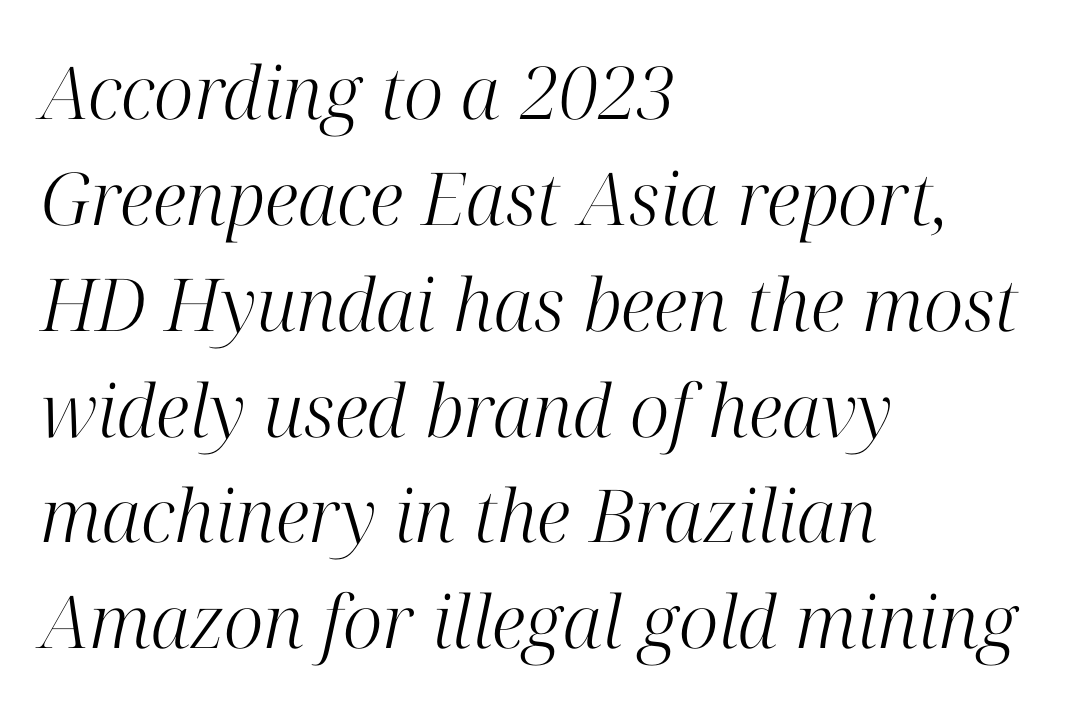
{"serif": "yes", "italic": "yes", "lean": "right", "slant_degrees": 12, "bold": "no", "weight": "light", "width": "normal", "stroke_contrast": "high", "x_height": "medium", "monospaced": "no", "underline": "no", "align": "left", "line_spacing": "normal", "line_spacing_ratio": 1.45, "letter_spacing": "normal", "letter_spacing_em": 0.0, "glyph_px": 73}
